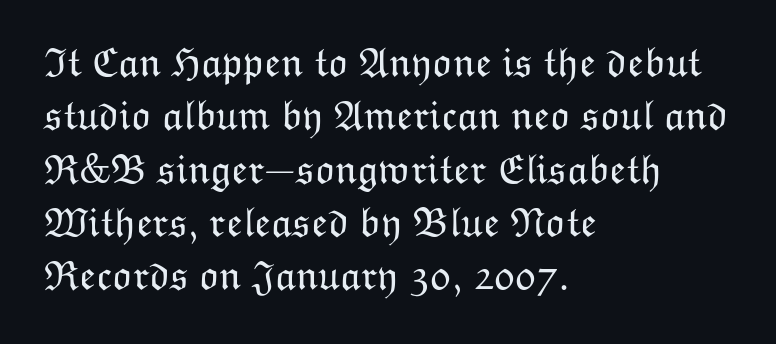
The image shows 42 px light type, upright; set left-aligned, normal line spacing (1.27x), normal letter spacing, not underlined; low stroke contrast and a medium x-height.
